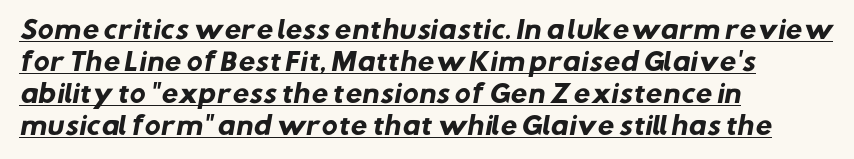
Strokes here are thick enough to call this a true bold. Inter-character spacing is left at the font's built-in metrics. The string is rendered with underlining switched on. Does the leading feel generous? No, just average. Line beginnings align vertically; line endings do not.
